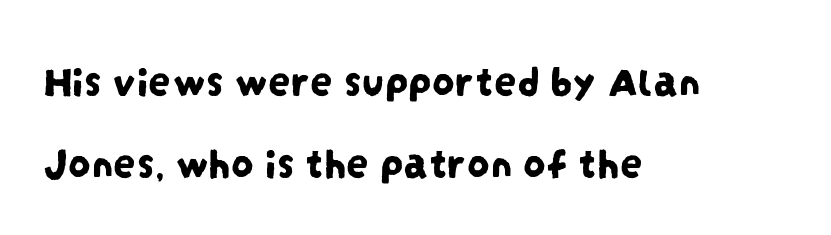
Does the copy run flush right? No — it runs flush left. The passage shown is typed in a proportional face where columns would drift. The passage shown is typeset with a sans-serif family. Here the glyphs are tracked normally, forming tight word shapes. Check the space under the baseline: it is left empty.
